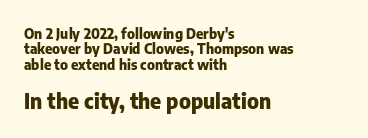
The strip under each line holds only bare page. Bold? Absolutely — the strokes are thick and heavy. The letterforms sit shoulder to shoulder at normal distance. Honestly, the rows look squashed on top of each other. A student would call this left alignment; a typographer would say flush left, rag right.
